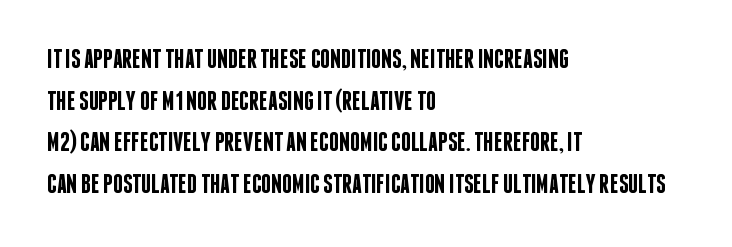
{"italic": "no", "bold": "semi", "underline": "no", "align": "left", "line_spacing": "normal", "line_spacing_ratio": 1.54, "letter_spacing": "normal", "letter_spacing_em": 0.0, "glyph_px": 27}
